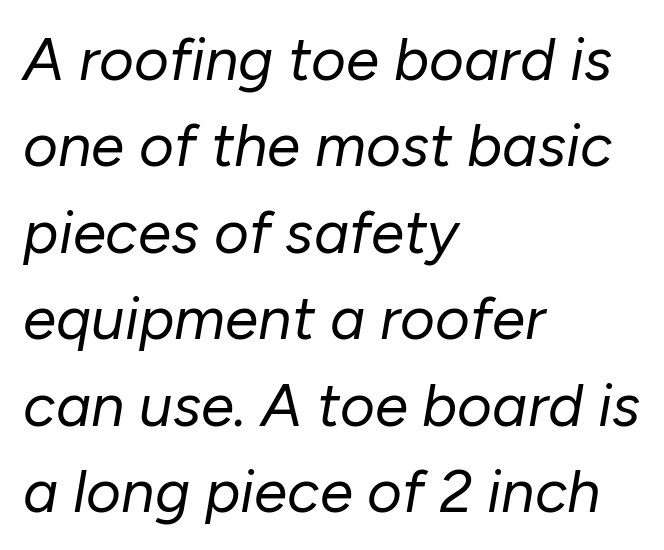
Q: Is the text bold? A: No.
Q: Is the text italic (slanted)? A: Yes, it leans right by about 10 degrees.
Q: Is the text underlined? A: No.
Q: How is the paragraph aligned? A: Left-aligned.
Q: Is the spacing between letters normal or unusually wide? A: Normal.
Q: Is the spacing between lines tight, normal or loose? A: Normal.
Q: Width (condensed, normal, or wide)? A: Normal.
Q: Stroke contrast? A: Low.
Q: x-height? A: Medium.
Q: Monospaced? A: No.
